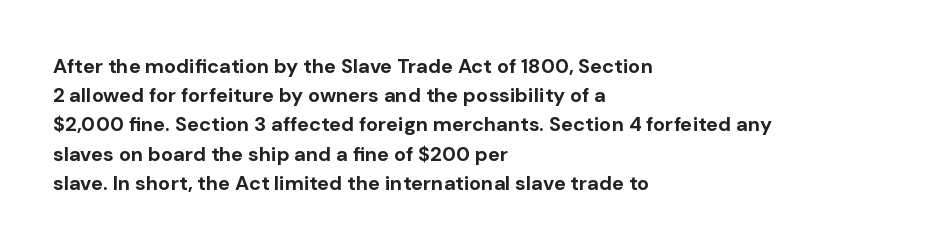
{"italic": "no", "bold": "yes", "underline": "no", "align": "left", "line_spacing": "normal", "line_spacing_ratio": 1.46, "letter_spacing": "normal", "letter_spacing_em": 0.0, "glyph_px": 20}
